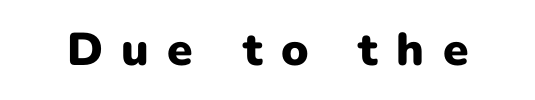
In terms of posture, this sample is upright. Does extra space separate the letters? Yes, quite a lot of it. In terms of weight, the rendering is a true, heavy bold. These lines are composed in type without serifs. Underlining? Definitely not there. The face used here is proportionally spaced, like ordinary book or web type.
